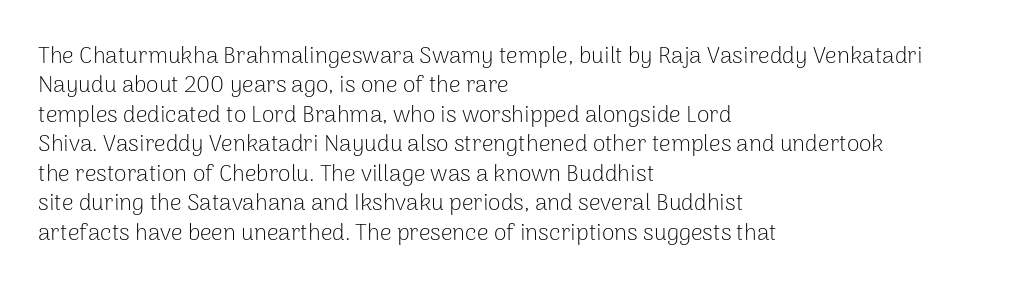
{"italic": "no", "bold": "no", "underline": "no", "align": "left", "line_spacing": "normal", "line_spacing_ratio": 1.28, "letter_spacing": "normal", "letter_spacing_em": 0.0, "glyph_px": 23}
